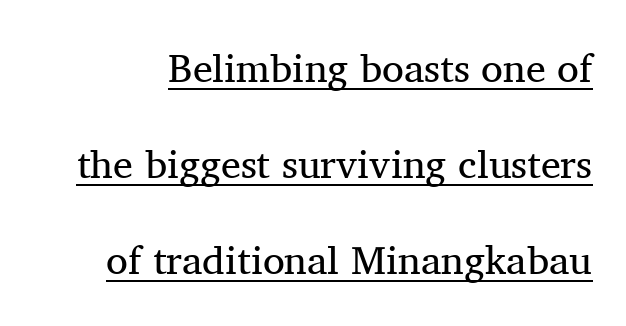
The image shows 40 px regular-weight serif type, upright; set loose line spacing (2.4x), normal letter spacing, underlined; medium stroke contrast and a medium x-height.
